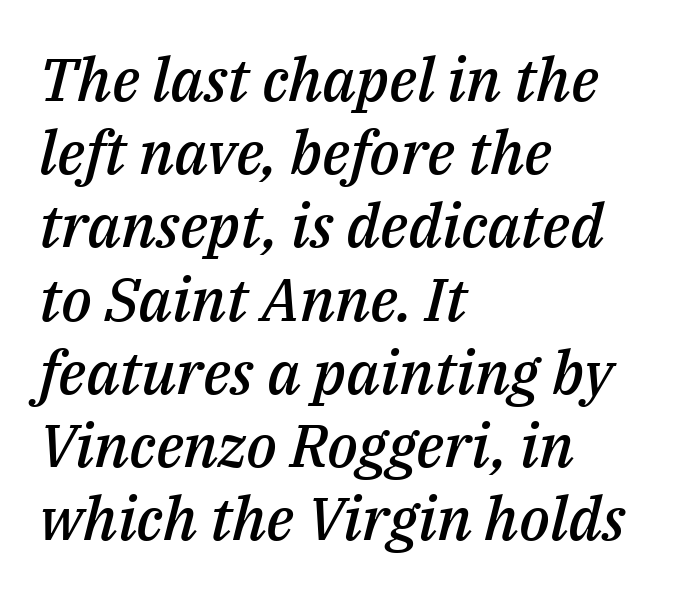
{"italic": "yes", "lean": "right", "slant_degrees": 14, "bold": "semi", "weight": "semibold", "width": "normal", "stroke_contrast": "medium", "x_height": "medium", "monospaced": "no", "underline": "no", "align": "left", "line_spacing_ratio": 1.22, "letter_spacing": "normal", "letter_spacing_em": 0.0, "glyph_px": 60}
